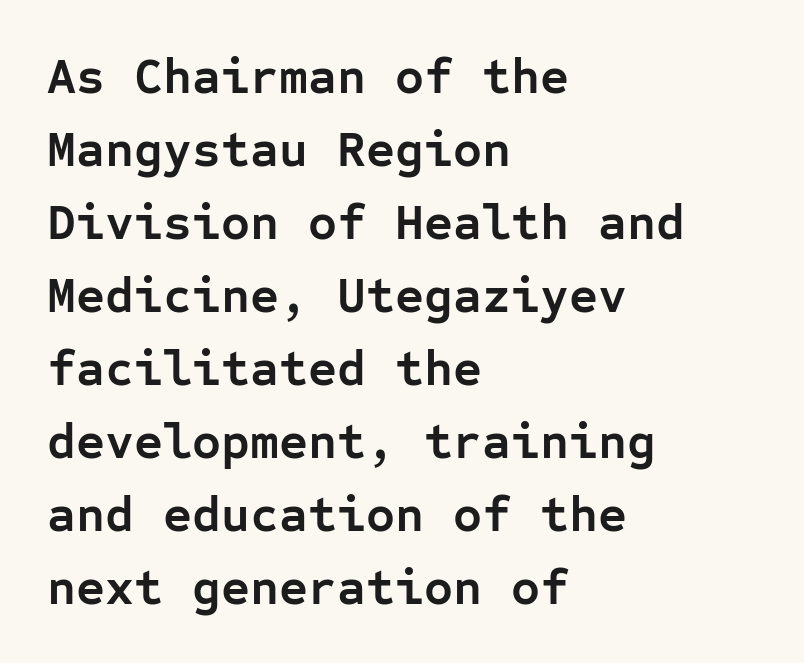
{"serif": "no", "italic": "no", "bold": "yes", "weight": "semibold", "width": "normal", "stroke_contrast": "low", "x_height": "medium", "monospaced": "yes", "underline": "no", "align": "left", "line_spacing": "normal", "line_spacing_ratio": 1.46, "letter_spacing": "normal", "letter_spacing_em": 0.0, "glyph_px": 50}
